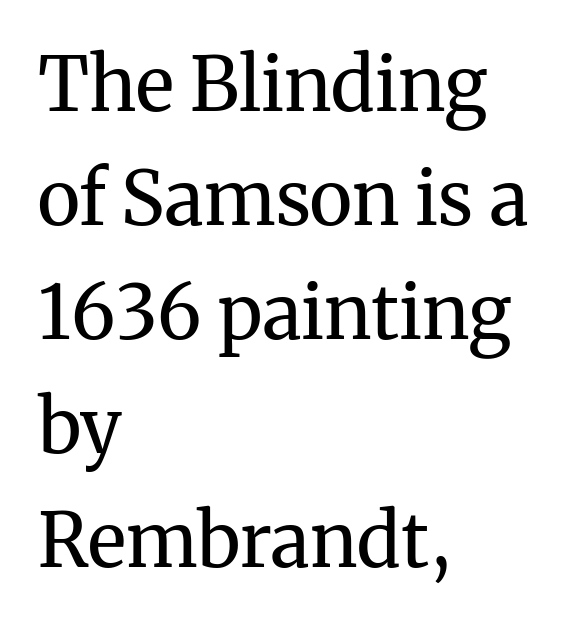
Q: Is the text bold? A: No.
Q: Is the text italic (slanted)? A: No, it is upright.
Q: Is the typeface a serif or a sans-serif typeface? A: Serif.
Q: Is the text underlined? A: No.
Q: How is the paragraph aligned? A: Left-aligned.
Q: Is the spacing between letters normal or unusually wide? A: Normal.
Q: Is the spacing between lines tight, normal or loose? A: Normal.
Q: Width (condensed, normal, or wide)? A: Normal.
Q: Stroke contrast? A: Medium.
Q: x-height? A: Medium.
Q: Monospaced? A: No.
